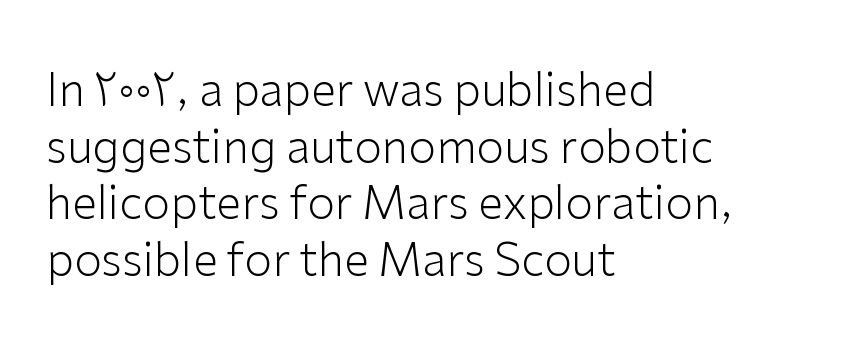
Q: Is the text bold? A: No.
Q: Is the text italic (slanted)? A: No, it is upright.
Q: Is the typeface a serif or a sans-serif typeface? A: Sans-serif.
Q: Is the text underlined? A: No.
Q: How is the paragraph aligned? A: Left-aligned.
Q: Is the spacing between letters normal or unusually wide? A: Normal.
Q: Is the spacing between lines tight, normal or loose? A: Normal.
Q: Width (condensed, normal, or wide)? A: Normal.
Q: Stroke contrast? A: Low.
Q: x-height? A: Medium.
Q: Monospaced? A: No.
